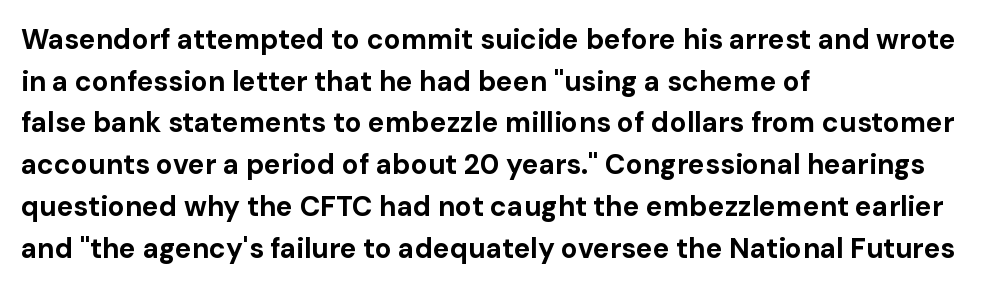
The image shows 28 px bold sans-serif type, upright; set left-aligned, normal line spacing (1.49x), normal letter spacing, not underlined; low stroke contrast and a medium x-height.
